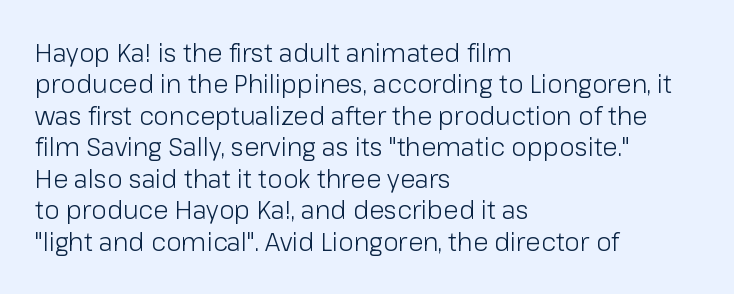
Q: Is the text bold? A: No.
Q: Is the text italic (slanted)? A: No, it is upright.
Q: Is the text underlined? A: No.
Q: How is the paragraph aligned? A: Left-aligned.
Q: Is the spacing between letters normal or unusually wide? A: Normal.
Q: Is the spacing between lines tight, normal or loose? A: Normal.
